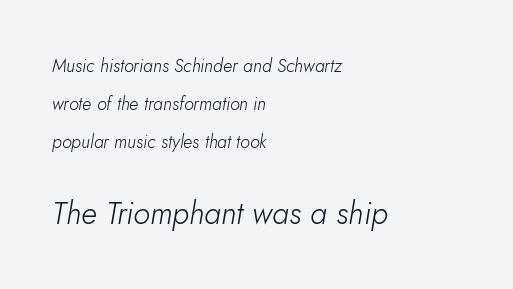
Think of a printed novel: that variable character pitch is what you see here. The letterforms sit shoulder to shoulder at normal distance. Compared with ordinary roman type, these characters are visibly tilted. Summary of vertical rhythm: relaxed, with wide interline spacing. The block sitting lower on the canvas is the one with enlarged characters. No heavy texture on the line: the type isn't bold.
